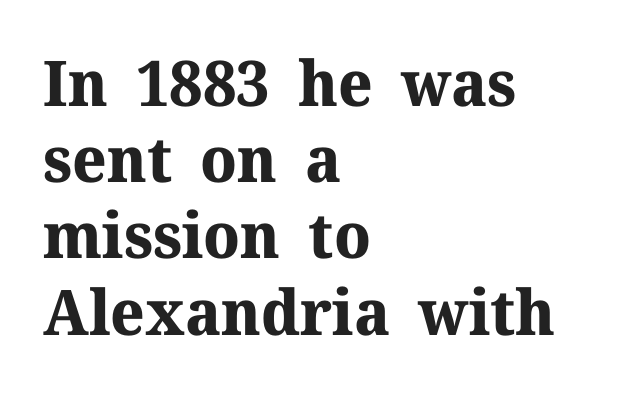
Q: Is the text bold? A: Yes.
Q: Is the text italic (slanted)? A: No, it is upright.
Q: Is the typeface a serif or a sans-serif typeface? A: Serif.
Q: Is the text underlined? A: No.
Q: How is the paragraph aligned? A: Left-aligned.
Q: Is the spacing between letters normal or unusually wide? A: Normal.
Q: Width (condensed, normal, or wide)? A: Normal.
Q: Stroke contrast? A: Medium.
Q: x-height? A: Medium.
Q: Monospaced? A: No.
